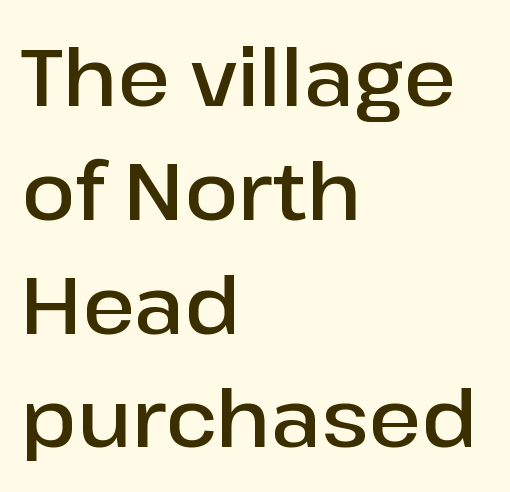
The image shows 79 px semibold sans-serif type, upright; set left-aligned, normal line spacing (1.44x), normal letter spacing, not underlined; low stroke contrast and a medium x-height.
